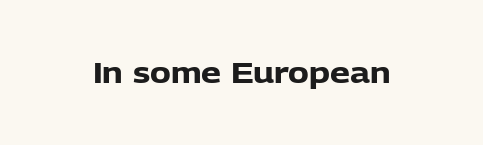
{"serif": "no", "italic": "no", "bold": "yes", "weight": "heavy", "width": "normal", "stroke_contrast": "low", "x_height": "medium", "monospaced": "no", "underline": "no", "letter_spacing": "normal", "letter_spacing_em": 0.0, "glyph_px": 28}
